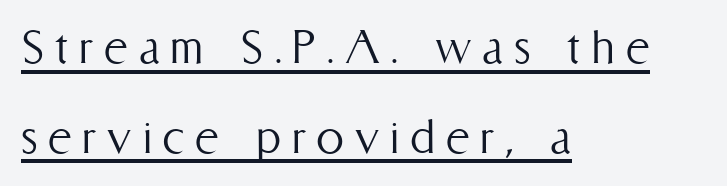
{"italic": "no", "bold": "no", "weight": "light", "width": "condensed", "stroke_contrast": "medium", "x_height": "medium", "monospaced": "no", "underline": "yes", "align": "left", "line_spacing": "normal", "line_spacing_ratio": 1.6, "glyph_px": 56}
